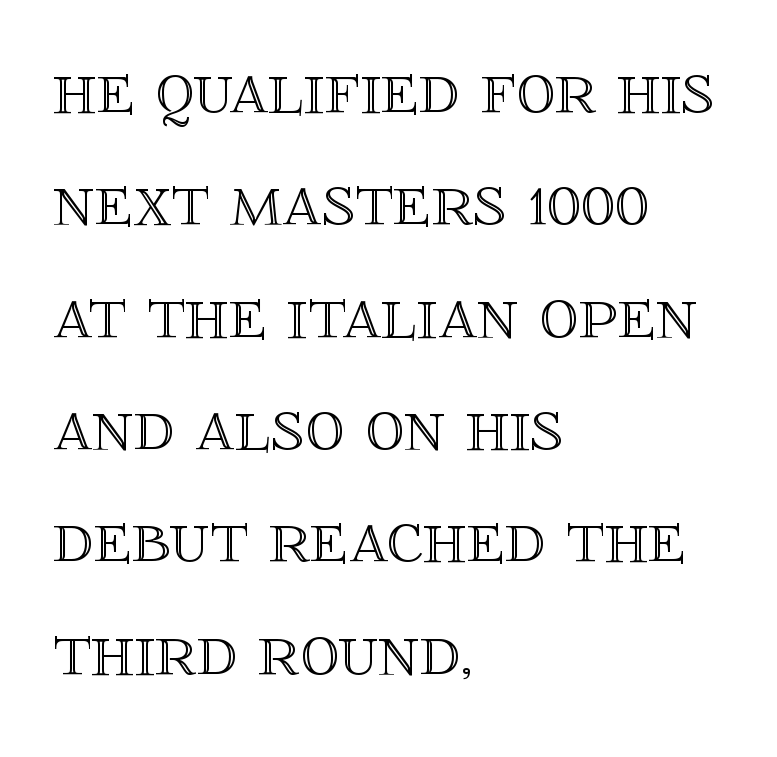
Q: Is the text italic (slanted)? A: No, it is upright.
Q: Is the text underlined? A: No.
Q: How is the paragraph aligned? A: Left-aligned.
Q: Is the spacing between letters normal or unusually wide? A: Normal.
Q: Is the spacing between lines tight, normal or loose? A: Normal.
Q: Width (condensed, normal, or wide)? A: Normal.
Q: x-height? A: Large.
Q: Monospaced? A: No.
